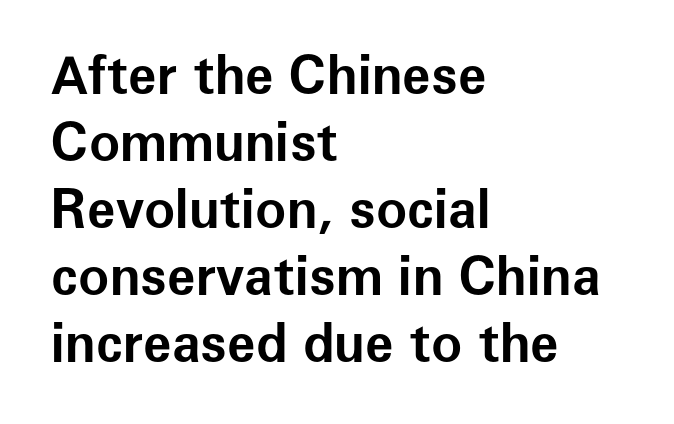
Honestly, the letter spacing is just normal — you wouldn't notice it. The font is running at its bold setting. Does the copy run flush right? No — it runs flush left. Descenders are the only things crossing below the line. Quick note: not italic, upright. Type style note: lacks serifs.
